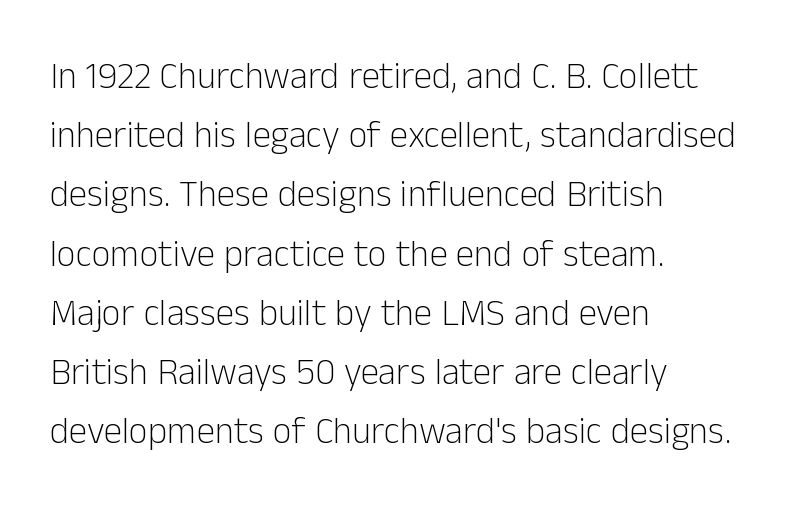
Q: Is the text bold? A: No.
Q: Is the text italic (slanted)? A: No, it is upright.
Q: Is the typeface a serif or a sans-serif typeface? A: Sans-serif.
Q: Is the text underlined? A: No.
Q: How is the paragraph aligned? A: Left-aligned.
Q: Is the spacing between letters normal or unusually wide? A: Normal.
Q: Is the spacing between lines tight, normal or loose? A: Normal.
Q: Width (condensed, normal, or wide)? A: Normal.
Q: Stroke contrast? A: Low.
Q: x-height? A: Medium.
Q: Monospaced? A: No.
